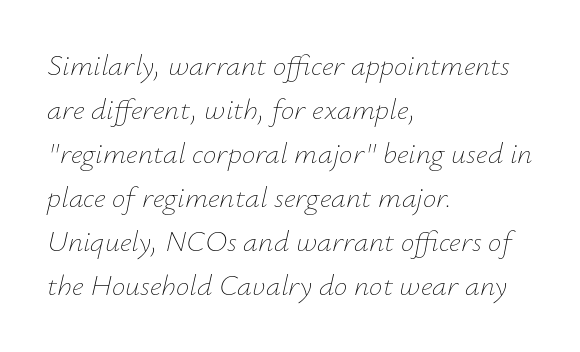
The image shows 30 px thin type, italic (leaning right); set left-aligned, normal line spacing (1.47x), normal letter spacing, not underlined; low stroke contrast and a small x-height.
